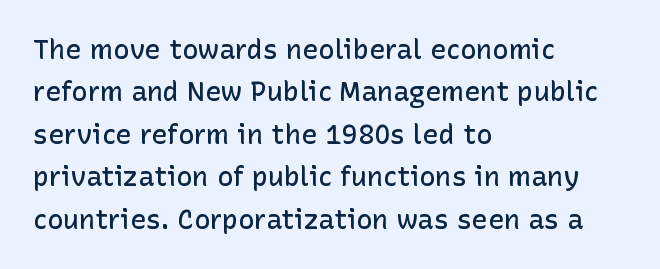
The image shows 27 px text type, upright; set left-aligned, normal line spacing (1.57x), normal letter spacing, not underlined.
